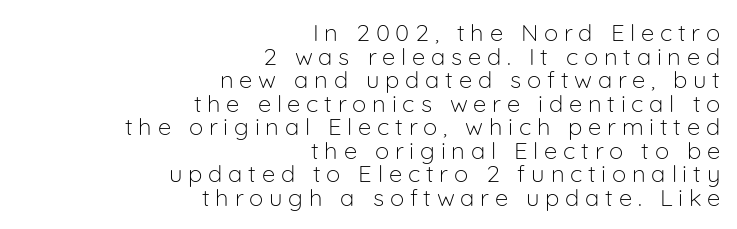
Does the copy run flush right? Yes — the right margin is perfectly even. Bare-footed words on every line. The letters are spread apart with noticeably loose tracking. The lines are packed closely together with very little leading. The lettering holds an erect, upright posture throughout.
